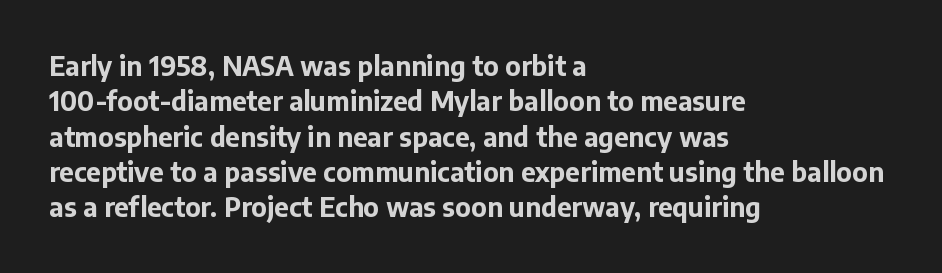
{"italic": "no", "bold": "yes", "underline": "no", "align": "left", "line_spacing": "normal", "line_spacing_ratio": 1.36, "letter_spacing": "normal", "letter_spacing_em": 0.0, "glyph_px": 26}
